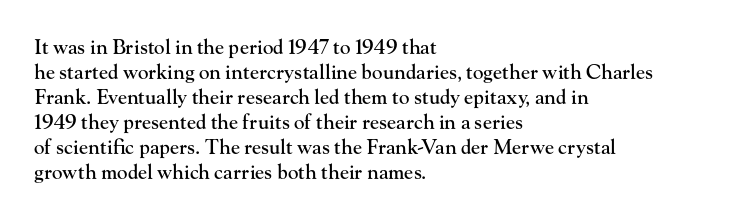
Q: Is the text italic (slanted)? A: No, it is upright.
Q: Is the text underlined? A: No.
Q: How is the paragraph aligned? A: Left-aligned.
Q: Is the spacing between letters normal or unusually wide? A: Normal.
Q: Is the spacing between lines tight, normal or loose? A: Normal.
